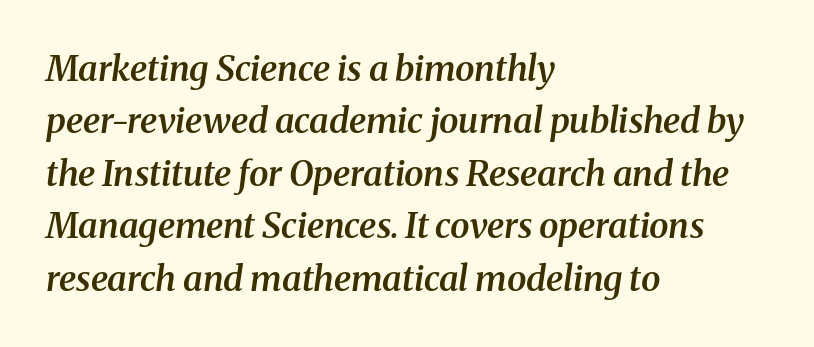
Emphasis-style slanted type is in use. Classification — serif. The glyphs have the mass of a demibold cut, below bold. Does the copy run flush right? No — it runs flush left. The gap between lines stays unmarked.
